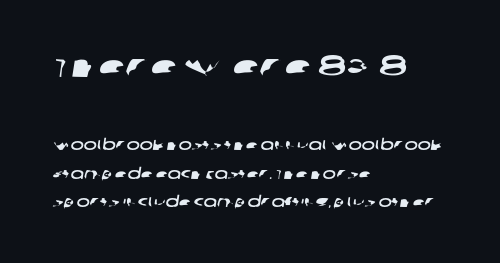
The image shows 31 px wide sans-serif type; set left-aligned, loose line spacing (2.02x), normal letter spacing, not underlined; the first (top) block is 2.21x larger; low stroke contrast and a large x-height.
